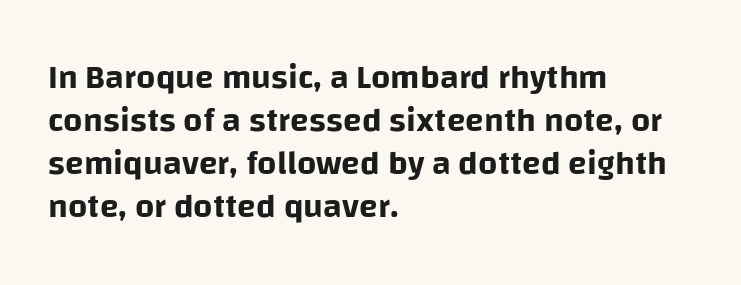
Italic: no, the glyphs are upright roman. The designer went with a sans here, leaving each stem footless. These lines stack with their left ends in a neat column. These lines are rendered in a variable-pitch font. Observe the ordinary spacing: letters are neighbours, not strangers. Rows of type keep a routine distance in the vertical direction.
